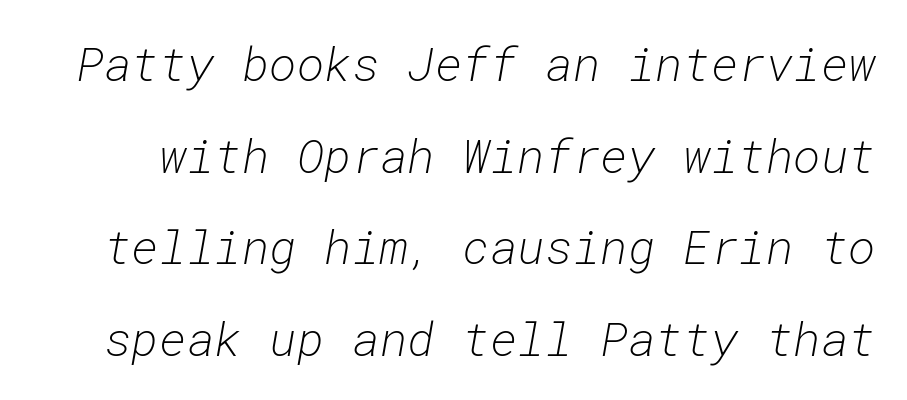
{"italic": "yes", "lean": "right", "slant_degrees": 10, "bold": "no", "weight": "light", "width": "normal", "stroke_contrast": "low", "x_height": "medium", "monospaced": "yes", "underline": "no", "line_spacing": "loose", "line_spacing_ratio": 1.95, "letter_spacing": "normal", "letter_spacing_em": 0.0, "glyph_px": 47}
